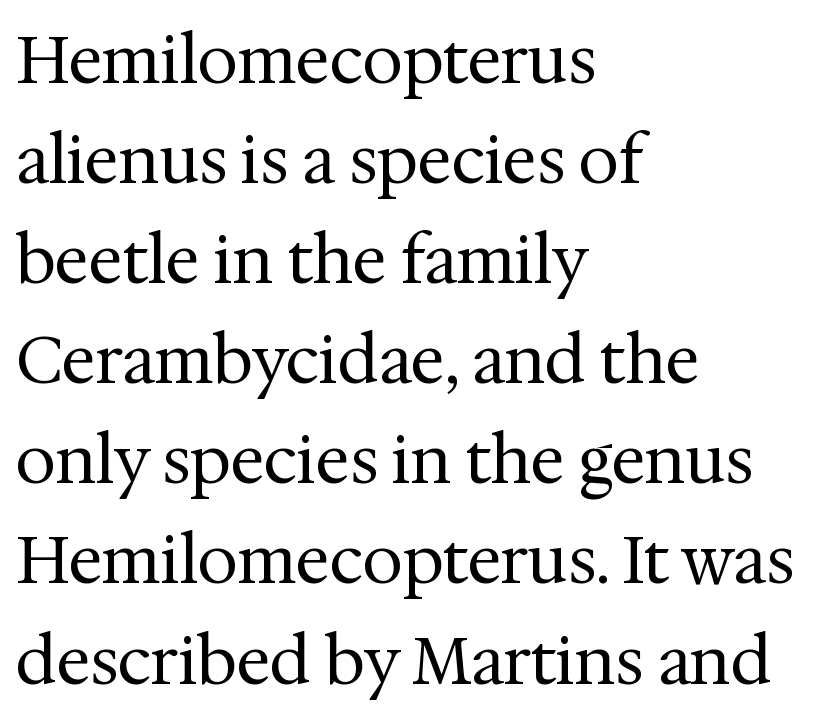
Q: Is the text bold? A: No.
Q: Is the text italic (slanted)? A: No, it is upright.
Q: Is the typeface a serif or a sans-serif typeface? A: Serif.
Q: Is the text underlined? A: No.
Q: How is the paragraph aligned? A: Left-aligned.
Q: Is the spacing between letters normal or unusually wide? A: Normal.
Q: Is the spacing between lines tight, normal or loose? A: Normal.
Q: Width (condensed, normal, or wide)? A: Normal.
Q: Stroke contrast? A: Medium.
Q: x-height? A: Medium.
Q: Monospaced? A: No.
